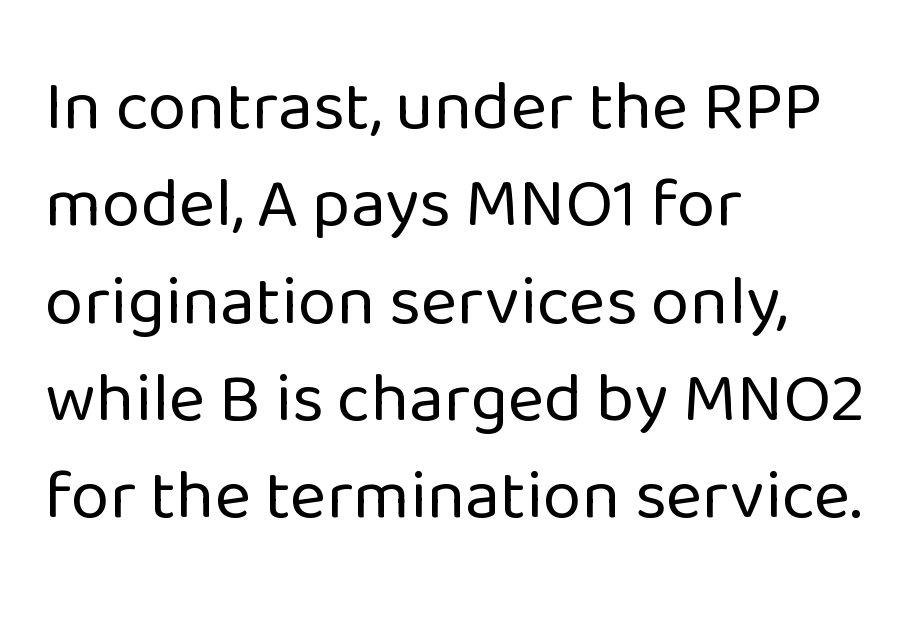
Q: Is the text bold? A: No.
Q: Is the text italic (slanted)? A: No, it is upright.
Q: Is the typeface a serif or a sans-serif typeface? A: Sans-serif.
Q: Is the text underlined? A: No.
Q: How is the paragraph aligned? A: Left-aligned.
Q: Is the spacing between letters normal or unusually wide? A: Normal.
Q: Is the spacing between lines tight, normal or loose? A: Normal.
Q: Width (condensed, normal, or wide)? A: Normal.
Q: Stroke contrast? A: Low.
Q: x-height? A: Medium.
Q: Monospaced? A: No.
